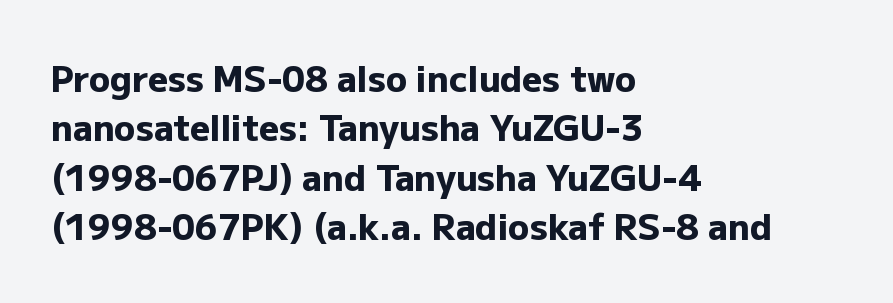
{"serif": "no", "italic": "no", "bold": "yes", "weight": "heavy", "width": "normal", "stroke_contrast": "low", "x_height": "medium", "monospaced": "no", "underline": "no", "align": "left", "line_spacing": "normal", "line_spacing_ratio": 1.41, "letter_spacing": "normal", "letter_spacing_em": 0.0, "glyph_px": 35}
